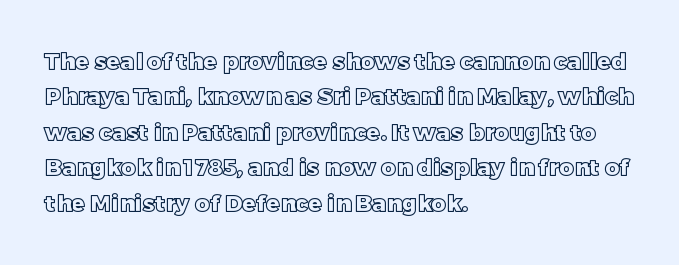
The image shows 23 px text type, upright; set left-aligned, normal line spacing (1.54x), normal letter spacing, not underlined.
